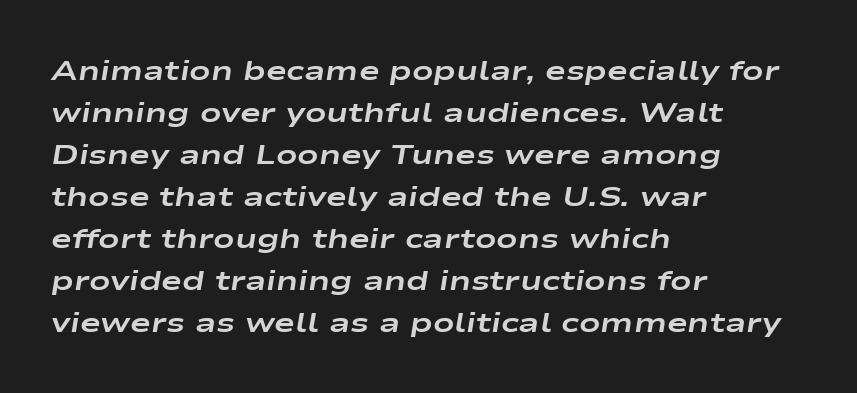
Q: Is the text bold? A: Yes.
Q: Is the text italic (slanted)? A: Yes, it leans right by about 9 degrees.
Q: Is the text underlined? A: No.
Q: How is the paragraph aligned? A: Left-aligned.
Q: Is the spacing between letters normal or unusually wide? A: Normal.
Q: Is the spacing between lines tight, normal or loose? A: Normal.
Q: Width (condensed, normal, or wide)? A: Wide.
Q: Stroke contrast? A: Low.
Q: x-height? A: Medium.
Q: Monospaced? A: No.
